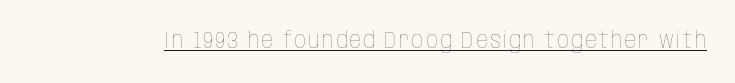
The image shows 23 px text type, upright; set underlined.
